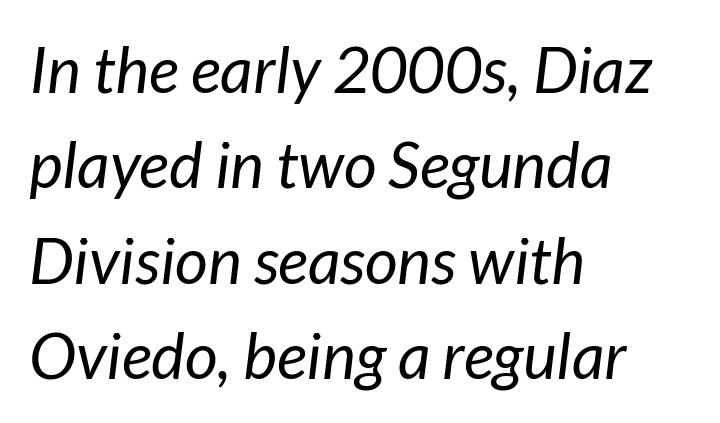
Q: Is the text bold? A: No.
Q: Is the text italic (slanted)? A: Yes, it leans right by about 7 degrees.
Q: Is the text underlined? A: No.
Q: How is the paragraph aligned? A: Left-aligned.
Q: Is the spacing between letters normal or unusually wide? A: Normal.
Q: Is the spacing between lines tight, normal or loose? A: Normal.
Q: Width (condensed, normal, or wide)? A: Normal.
Q: Stroke contrast? A: Low.
Q: x-height? A: Medium.
Q: Monospaced? A: No.
